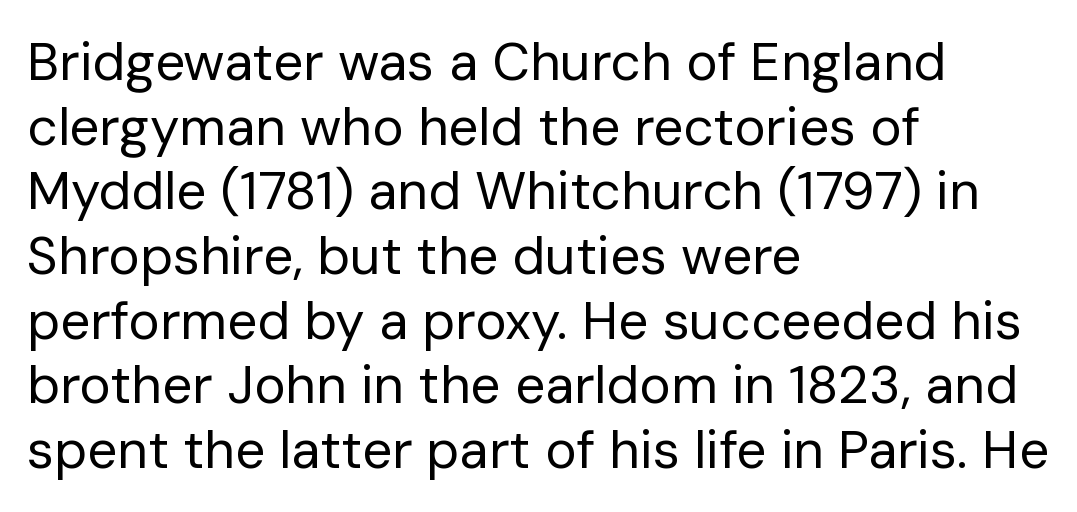
Q: Is the text bold? A: No.
Q: Is the text italic (slanted)? A: No, it is upright.
Q: Is the typeface a serif or a sans-serif typeface? A: Sans-serif.
Q: Is the text underlined? A: No.
Q: How is the paragraph aligned? A: Left-aligned.
Q: Is the spacing between letters normal or unusually wide? A: Normal.
Q: Width (condensed, normal, or wide)? A: Normal.
Q: Stroke contrast? A: Low.
Q: x-height? A: Medium.
Q: Monospaced? A: No.
